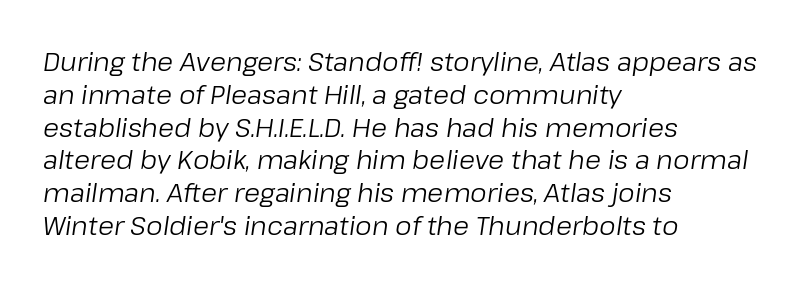
The image shows 26 px text type, italic (leaning right); set left-aligned, normal line spacing (1.26x), normal letter spacing, not underlined.
